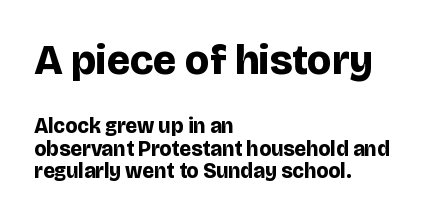
{"serif": "no", "italic": "no", "bold": "yes", "weight": "bold", "width": "normal", "stroke_contrast": "low", "x_height": "large", "monospaced": "no", "underline": "no", "align": "left", "line_spacing": "tight", "line_spacing_ratio": 1.08, "letter_spacing": "normal", "letter_spacing_em": 0.0, "larger_block": "first", "size_ratio": 2.0, "glyph_px": 42}
